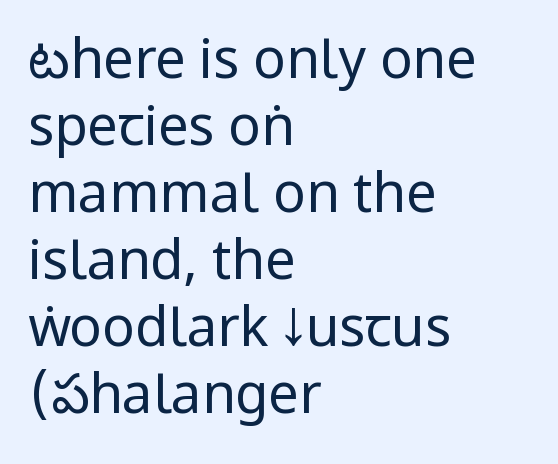
If you drew a line through each stem, it would be perfectly vertical. The face used here is proportionally spaced, like ordinary book or web type. Counters stay open thanks to moderate or lighter strokes. Classification — sans serif. Unmarked baselines from the first word to the last. Line beginnings align vertically; line endings do not.
